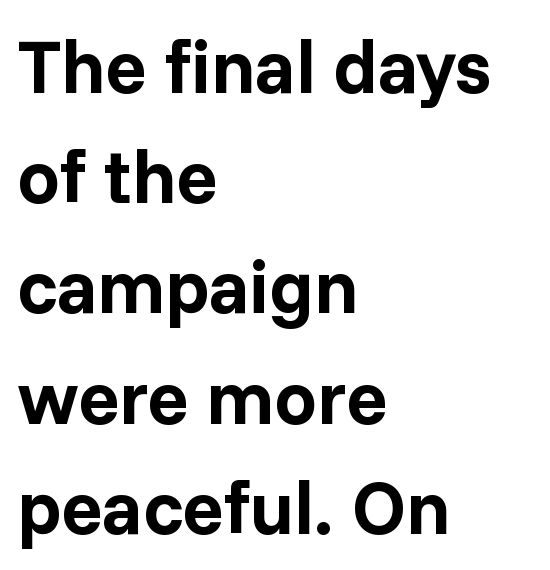
A dark, heavy texture on the line: the type is bold. Unlike italic type, these characters show no tilt at all. Words appear dense and cohesive because spacing is normal. Leading matches the norm, producing a regular column. Beneath every word, the page is bare. Alignment: flush left.
